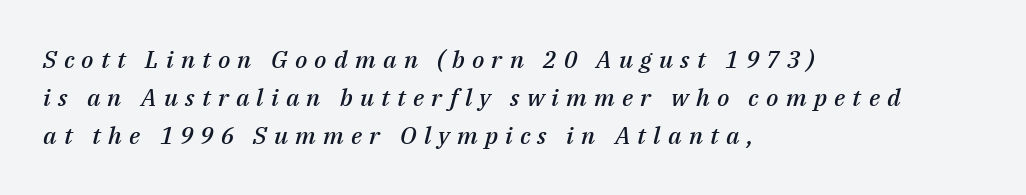
Q: Is the text bold? A: Semi-bold.
Q: Is the text italic (slanted)? A: Yes, it leans right by about 14 degrees.
Q: Is the text underlined? A: No.
Q: How is the paragraph aligned? A: Left-aligned.
Q: Is the spacing between letters normal or unusually wide? A: Unusually wide.
Q: Is the spacing between lines tight, normal or loose? A: Normal.
